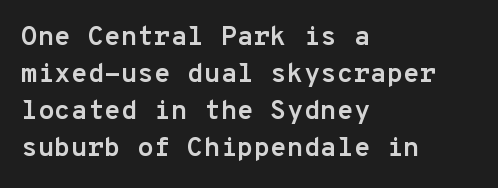
Q: Is the text bold? A: Yes.
Q: Is the text italic (slanted)? A: No, it is upright.
Q: Is the text underlined? A: No.
Q: How is the paragraph aligned? A: Left-aligned.
Q: Is the spacing between letters normal or unusually wide? A: Normal.
Q: Is the spacing between lines tight, normal or loose? A: Normal.
